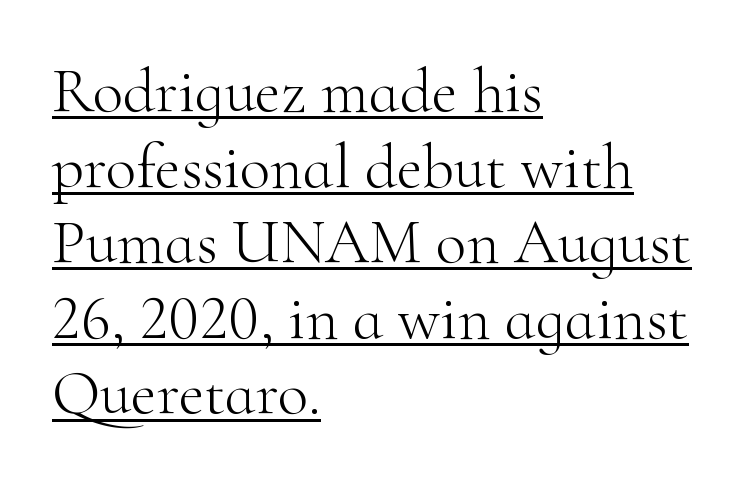
{"serif": "yes", "italic": "no", "bold": "no", "weight": "light", "width": "normal", "stroke_contrast": "high", "x_height": "small", "monospaced": "no", "underline": "yes", "align": "left", "line_spacing_ratio": 1.2, "letter_spacing": "normal", "letter_spacing_em": 0.0, "glyph_px": 63}
